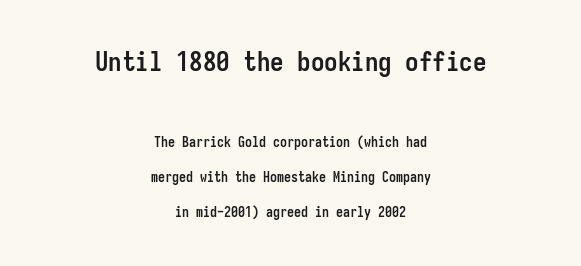
The gap between lines stays unmarked. Large over small — that's the arrangement of the two blocks here. Alignment: centered. Words appear dense and cohesive because spacing is normal.
